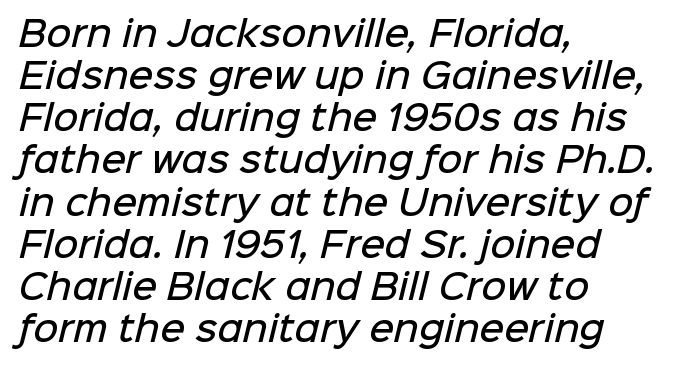
{"serif": "no", "bold": "semi", "weight": "semibold", "width": "normal", "stroke_contrast": "low", "x_height": "medium", "monospaced": "no", "underline": "no", "align": "left", "line_spacing_ratio": 1.24, "letter_spacing": "normal", "letter_spacing_em": 0.0, "glyph_px": 34}
